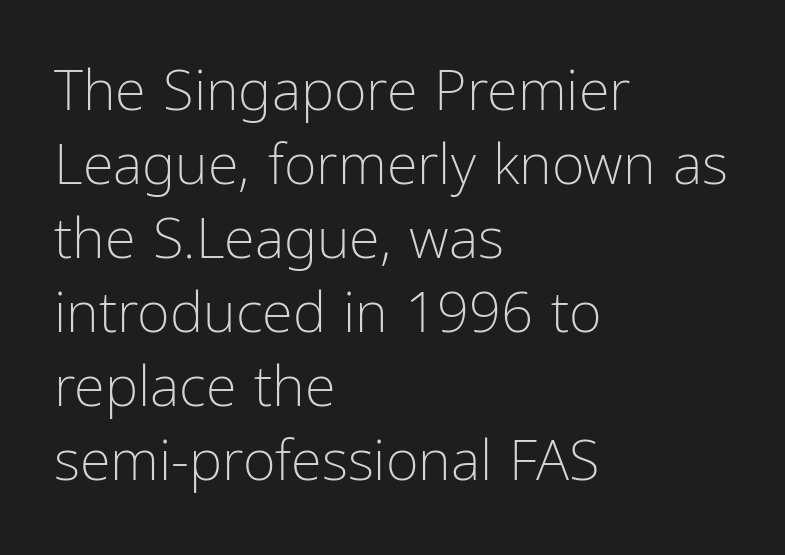
The image shows 56 px light, condensed sans-serif type, upright; set left-aligned, normal line spacing (1.32x), normal letter spacing, not underlined; low stroke contrast and a medium x-height.
